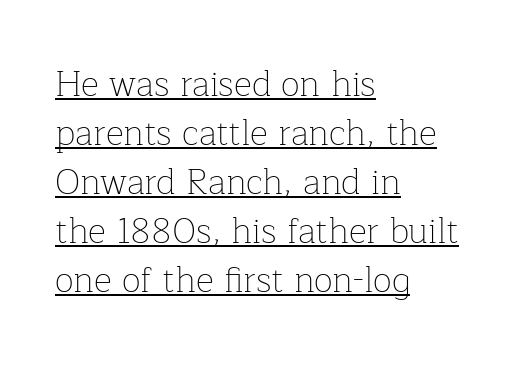
{"serif": "yes", "italic": "no", "bold": "no", "weight": "thin", "width": "normal", "stroke_contrast": "low", "x_height": "medium", "monospaced": "no", "underline": "yes", "align": "left", "line_spacing": "normal", "line_spacing_ratio": 1.4, "letter_spacing": "normal", "letter_spacing_em": 0.0, "glyph_px": 35}
